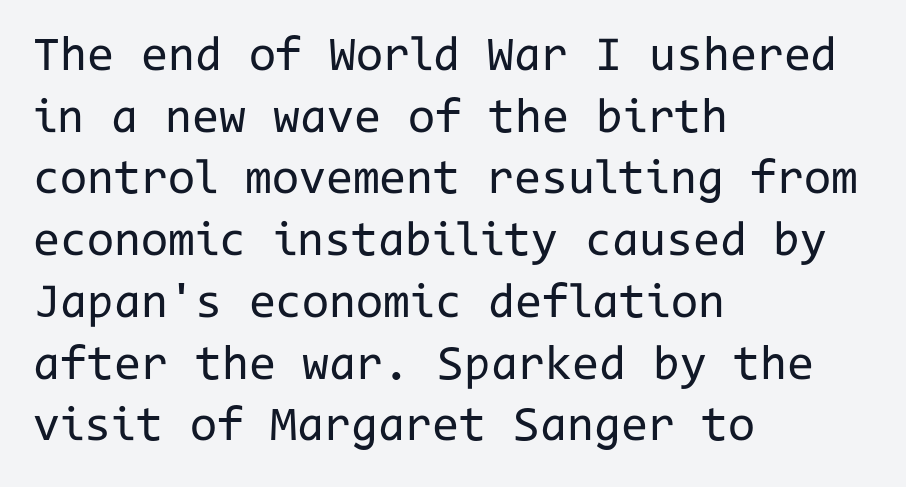
Does the lettering tilt? It doesn't — this is upright. The line texture is even and compact thanks to regular tracking. If you drew a ruler down the left edge, every line would touch it. Examine the stroke ends and you'll find no serifs. Stems and bowls with no extra thickness — not bold.
